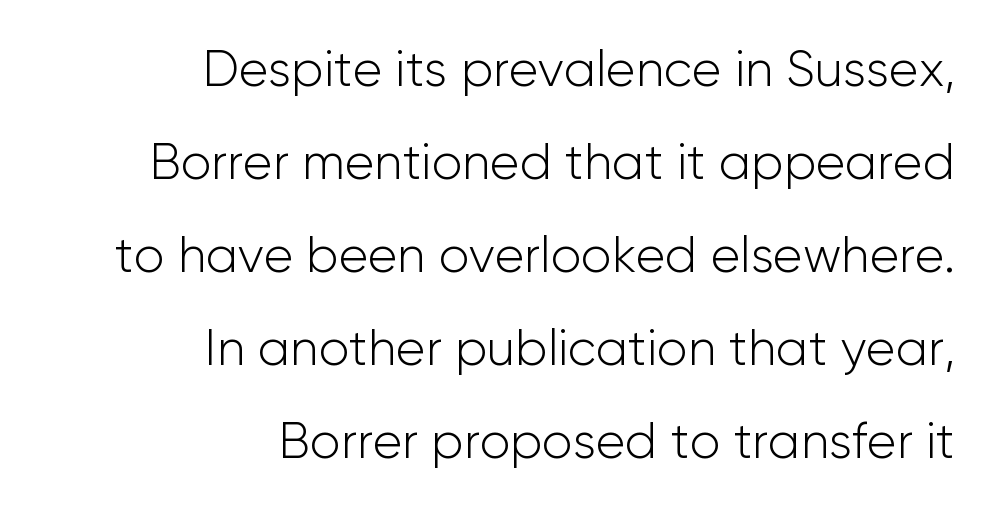
The image shows 50 px light sans-serif type, upright; set right-aligned, line spacing 1.86x, normal letter spacing, not underlined; low stroke contrast and a medium x-height.
